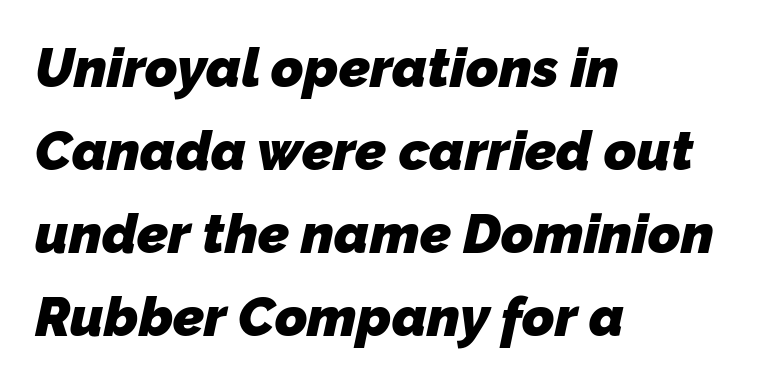
A student would call this left alignment; a typographer would say flush left, rag right. These lines are rendered in a variable-pitch font. The characters display no serif detailing; their extremities are plain. Summary of vertical rhythm: regular, with standard interline spacing. Weight: bold.
